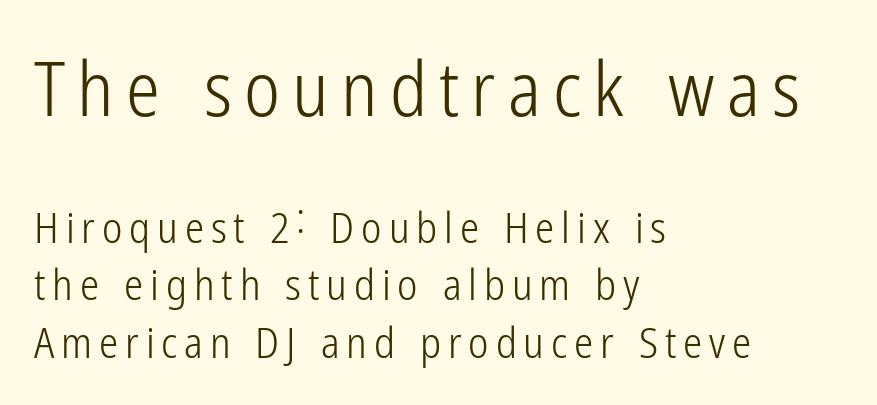
The image shows 76 px light, condensed sans-serif type, upright; set left-aligned, normal line spacing (1.34x), not underlined; the first (top) block is 1.77x larger; low stroke contrast and a medium x-height.
